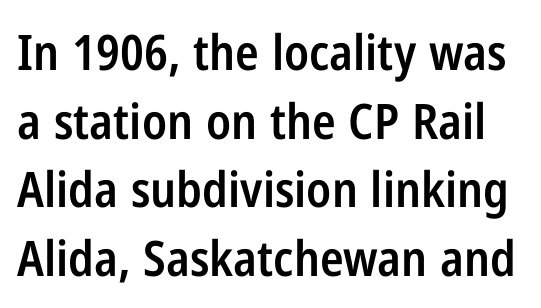
Q: Is the text bold? A: Semi-bold.
Q: Is the text italic (slanted)? A: No, it is upright.
Q: Is the typeface a serif or a sans-serif typeface? A: Sans-serif.
Q: Is the text underlined? A: No.
Q: Is the spacing between letters normal or unusually wide? A: Normal.
Q: Is the spacing between lines tight, normal or loose? A: Normal.
Q: Width (condensed, normal, or wide)? A: Condensed.
Q: Stroke contrast? A: Low.
Q: x-height? A: Medium.
Q: Monospaced? A: No.
